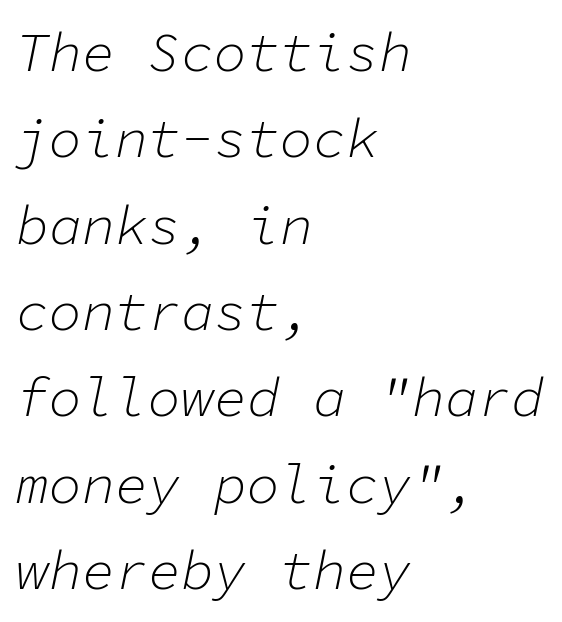
{"italic": "yes", "lean": "right", "slant_degrees": 11, "bold": "no", "weight": "light", "width": "normal", "stroke_contrast": "low", "x_height": "medium", "monospaced": "yes", "underline": "no", "align": "left", "line_spacing": "normal", "line_spacing_ratio": 1.57, "letter_spacing": "normal", "letter_spacing_em": 0.0, "glyph_px": 55}
